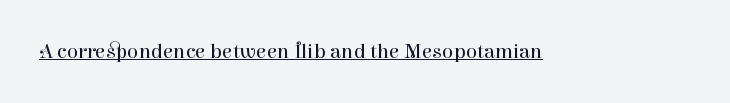
Q: Is the text bold? A: No.
Q: Is the text italic (slanted)? A: No, it is upright.
Q: Is the text underlined? A: Yes.
Q: Is the spacing between letters normal or unusually wide? A: Normal.
